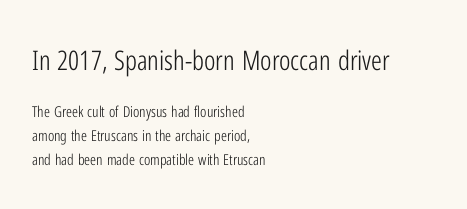
Letter spacing: default. No extra ink here — the face is not bold. Summary of vertical rhythm: regular, with standard interline spacing. The foot of each line stays bare and open. The first block has been scaled up relative to the second. The setting favours the left margin, as ordinary paragraphs usually do.
